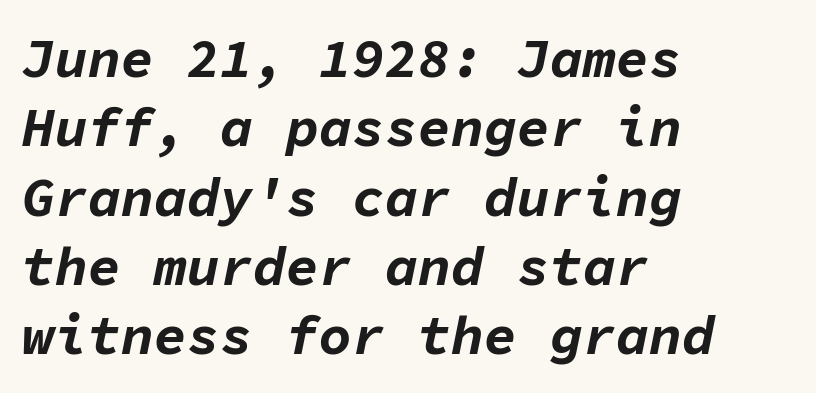
Q: Is the text bold? A: Yes.
Q: Is the text italic (slanted)? A: Yes, it leans right by about 11 degrees.
Q: Is the text underlined? A: No.
Q: How is the paragraph aligned? A: Left-aligned.
Q: Is the spacing between letters normal or unusually wide? A: Normal.
Q: Is the spacing between lines tight, normal or loose? A: Normal.
Q: Width (condensed, normal, or wide)? A: Normal.
Q: Stroke contrast? A: Low.
Q: x-height? A: Medium.
Q: Monospaced? A: Yes.
